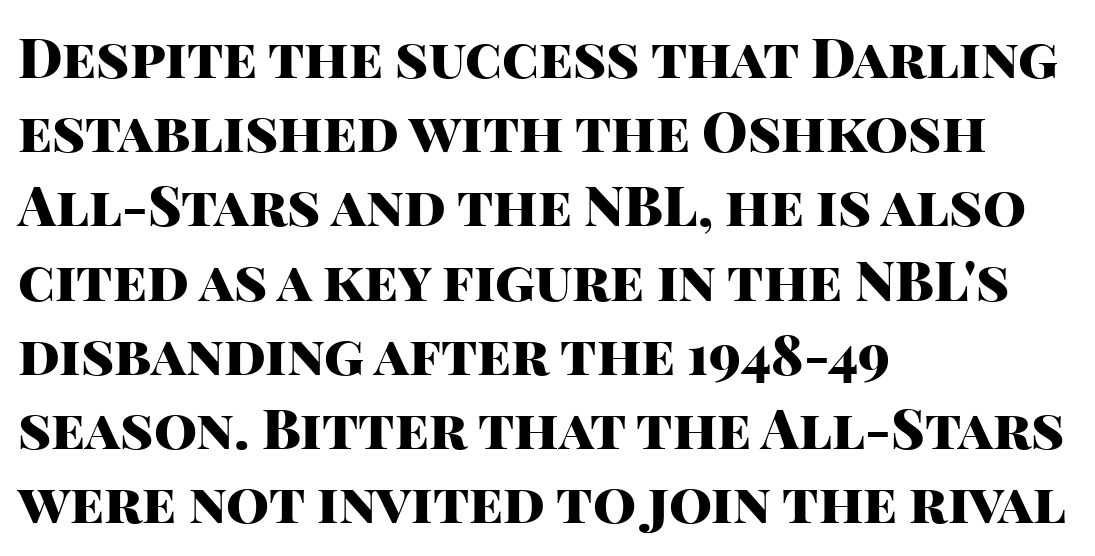
Q: Is the text bold? A: Yes.
Q: Is the text italic (slanted)? A: No, it is upright.
Q: Is the typeface a serif or a sans-serif typeface? A: Sans-serif.
Q: Is the text underlined? A: No.
Q: How is the paragraph aligned? A: Left-aligned.
Q: Is the spacing between letters normal or unusually wide? A: Normal.
Q: Is the spacing between lines tight, normal or loose? A: Normal.
Q: Width (condensed, normal, or wide)? A: Normal.
Q: Stroke contrast? A: High.
Q: x-height? A: Large.
Q: Monospaced? A: No.
